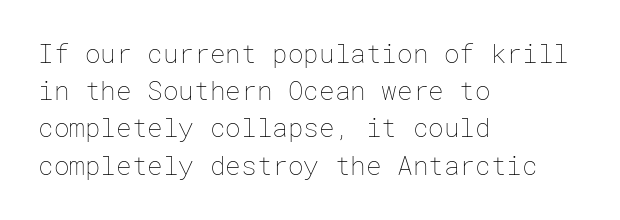
{"italic": "no", "bold": "no", "underline": "no", "align": "left", "line_spacing": "normal", "line_spacing_ratio": 1.43, "letter_spacing": "normal", "letter_spacing_em": 0.0, "glyph_px": 26}
